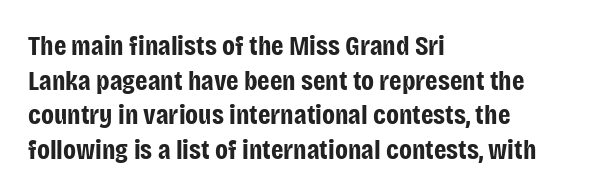
The image shows 28 px bold, condensed sans-serif type, upright; set left-aligned, line spacing 1.24x, normal letter spacing, not underlined; low stroke contrast and a large x-height.
